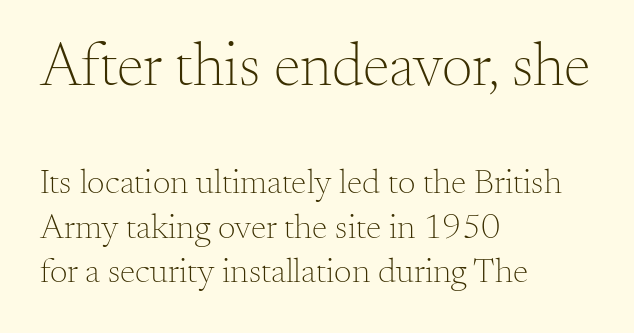
The image shows 61 px light serif type, upright; set left-aligned, normal line spacing (1.28x), normal letter spacing, not underlined; the first (top) block is 1.74x larger; medium stroke contrast and a small x-height.
